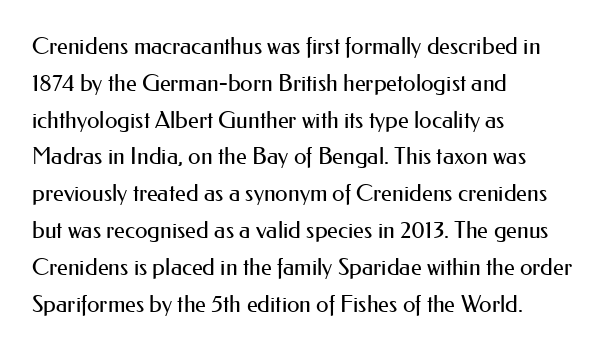
{"italic": "no", "bold": "no", "underline": "no", "align": "left", "line_spacing": "normal", "line_spacing_ratio": 1.6, "letter_spacing": "normal", "letter_spacing_em": 0.0, "glyph_px": 23}
